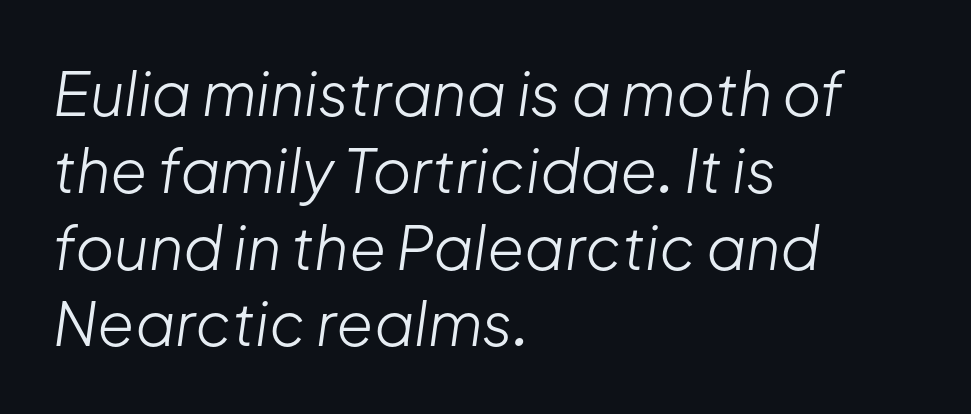
The image shows 60 px light type, italic (leaning right); set left-aligned, normal line spacing (1.28x), normal letter spacing, not underlined; low stroke contrast and a medium x-height.
